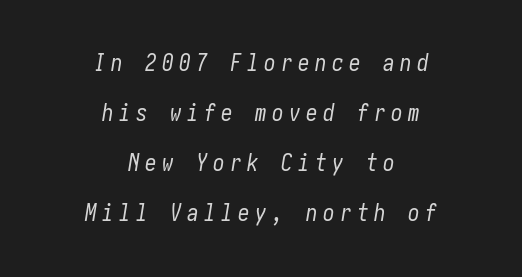
Which margin do the lines hug? Neither — every line sits in the middle. Unmarked baselines from the first word to the last. Is the type slanted? Yes — the strokes lean at a clear angle. This sample trades compactness for vertical openness between lines. No chunkiness to these letters — they're not bold.
